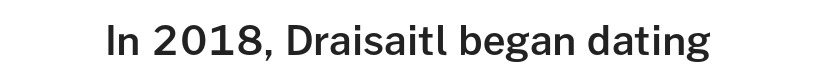
The image shows 40 px semibold sans-serif type, upright; set normal letter spacing, not underlined; low stroke contrast and a medium x-height.
